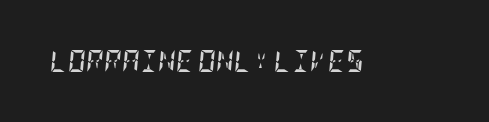
The image shows 22 px bold type, italic (leaning right); set normal letter spacing, not underlined.
